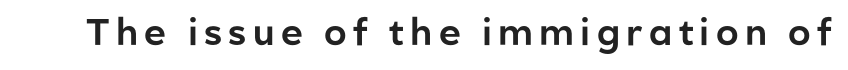
Q: Is the text italic (slanted)? A: No, it is upright.
Q: Is the typeface a serif or a sans-serif typeface? A: Sans-serif.
Q: Is the text underlined? A: No.
Q: Width (condensed, normal, or wide)? A: Normal.
Q: Stroke contrast? A: Low.
Q: x-height? A: Medium.
Q: Monospaced? A: No.
